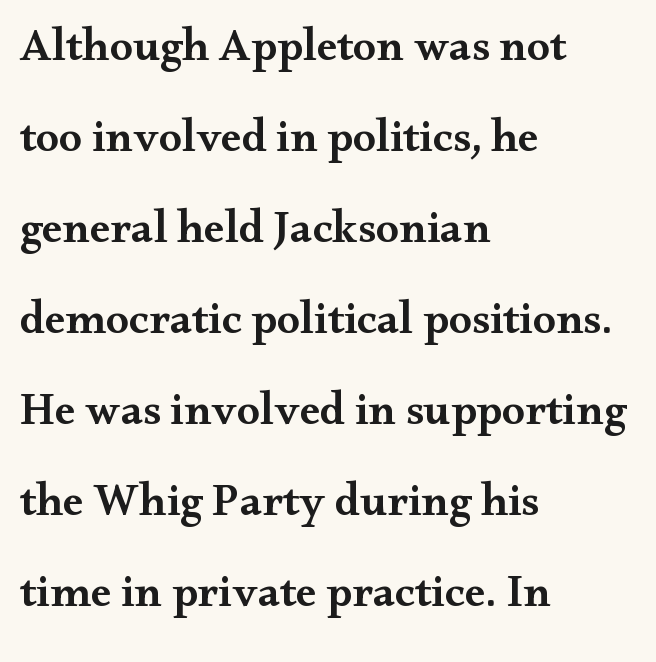
The image shows 46 px semibold, wide serif type, upright; set left-aligned, loose line spacing (1.98x), normal letter spacing, not underlined; medium stroke contrast and a small x-height.
